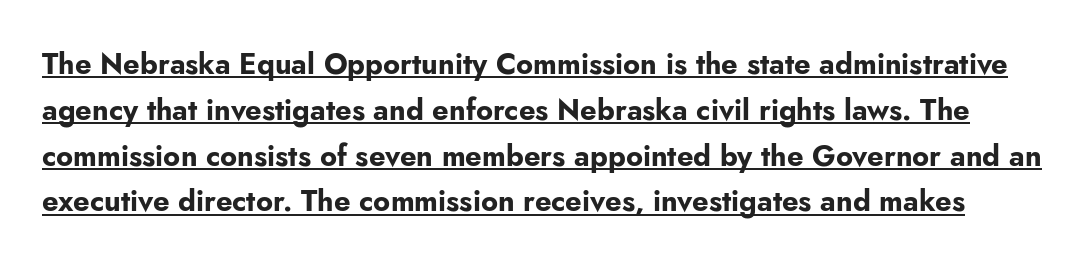
Q: Is the text bold? A: Yes.
Q: Is the text italic (slanted)? A: No, it is upright.
Q: Is the typeface a serif or a sans-serif typeface? A: Sans-serif.
Q: Is the text underlined? A: Yes.
Q: Is the spacing between letters normal or unusually wide? A: Normal.
Q: Is the spacing between lines tight, normal or loose? A: Normal.
Q: Width (condensed, normal, or wide)? A: Normal.
Q: Stroke contrast? A: Low.
Q: x-height? A: Small.
Q: Monospaced? A: No.
